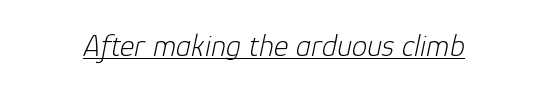
{"italic": "yes", "lean": "right", "slant_degrees": 12, "bold": "no", "weight": "light", "width": "normal", "stroke_contrast": "low", "x_height": "medium", "monospaced": "no", "underline": "yes", "letter_spacing": "normal", "letter_spacing_em": 0.0, "glyph_px": 31}
